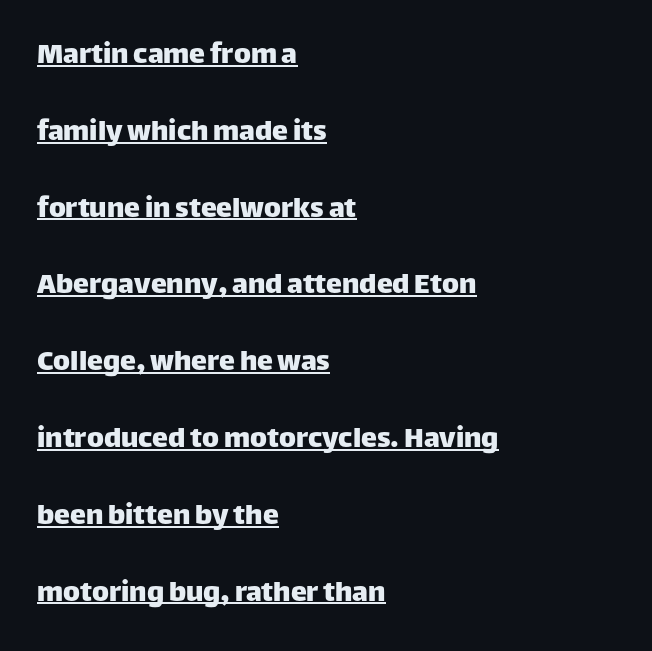
The image shows 32 px sans-serif type, upright; set left-aligned, loose line spacing (2.4x), normal letter spacing, underlined; low stroke contrast and a large x-height.
